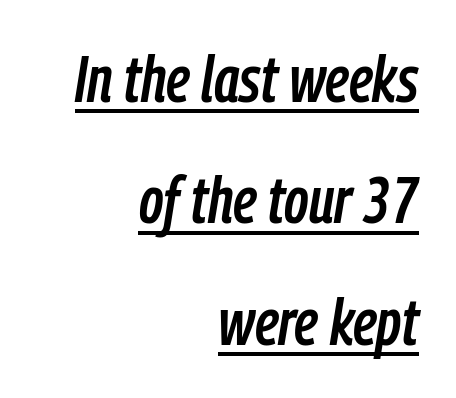
This rendering leaves character spacing at its baseline value. The typesetter has applied underlining to the passage shown. The rendering anchors every line to the right-hand side. Is this a fixed-width face? No — the glyphs have proportional, varying widths. Tall strokes in this sample are angled rather than plumb.
